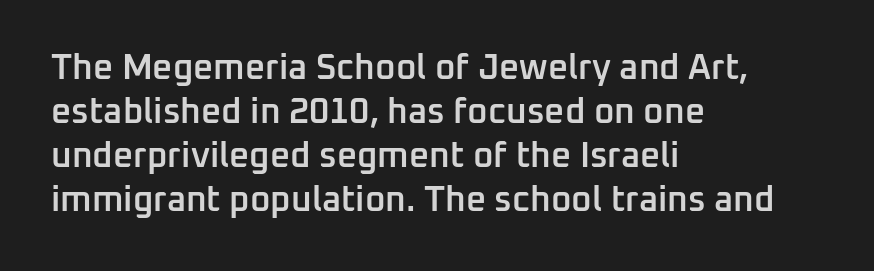
The face used here is a semibold: visibly heavier than regular, lighter than bold. Vertical strokes here are truly vertical. The rendering shows plain stroke endings on the letterforms — a sans-serif design. Regarding leading, the lines here are spaced in the standard way. The face used here is proportionally spaced, like ordinary book or web type.
